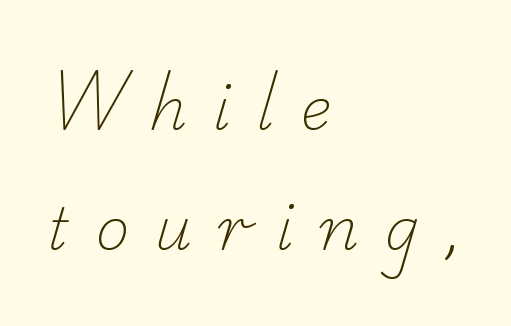
Casual observation: everything's shoved over to the left. Descenders are the only things crossing below the line. Here the glyphs are tracked loosely, breaking word shapes into spaced letters. Counters stay open thanks to moderate or lighter strokes. Successive baselines arrive slowly, with a big drop between each. Is this a fixed-width face? No — the glyphs have proportional, varying widths.
